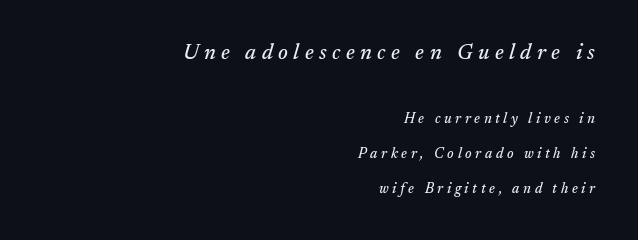
Q: Is the text italic (slanted)? A: Yes, it leans right by about 17 degrees.
Q: Is the text underlined? A: No.
Q: How is the paragraph aligned? A: Right-aligned.
Q: Is the spacing between letters normal or unusually wide? A: Unusually wide.
Q: Is the spacing between lines tight, normal or loose? A: Loose.
Q: Which block of text is set in a larger size, the first (top) or the second (bottom)? A: The first (top) one.
